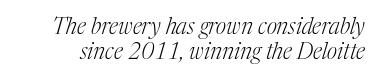
Q: Is the text bold? A: No.
Q: Is the text italic (slanted)? A: Yes, it leans right by about 17 degrees.
Q: Is the text underlined? A: No.
Q: Is the spacing between letters normal or unusually wide? A: Normal.
Q: Is the spacing between lines tight, normal or loose? A: Tight.
